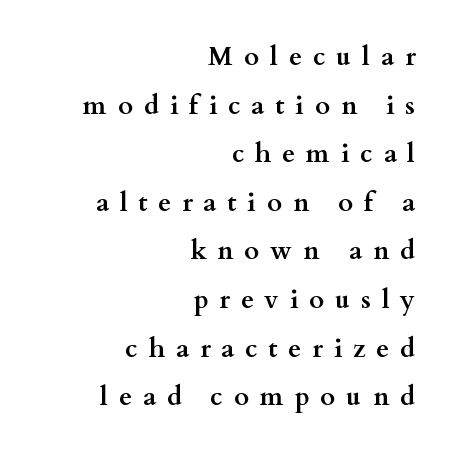
Q: Is the text bold? A: Yes.
Q: Is the text italic (slanted)? A: No, it is upright.
Q: Is the text underlined? A: No.
Q: How is the paragraph aligned? A: Right-aligned.
Q: Is the spacing between letters normal or unusually wide? A: Unusually wide.
